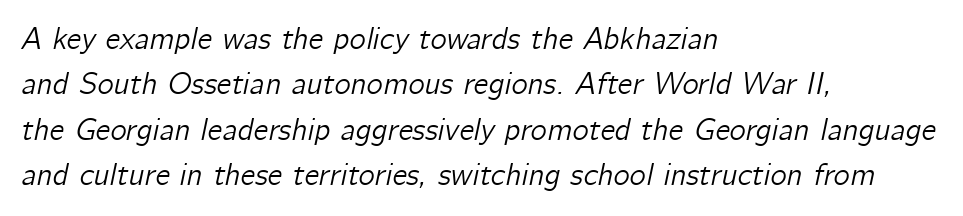
Q: Is the text italic (slanted)? A: Yes, it leans right by about 12 degrees.
Q: Is the text underlined? A: No.
Q: How is the paragraph aligned? A: Left-aligned.
Q: Is the spacing between letters normal or unusually wide? A: Normal.
Q: Is the spacing between lines tight, normal or loose? A: Normal.
Q: Width (condensed, normal, or wide)? A: Normal.
Q: Stroke contrast? A: Low.
Q: x-height? A: Medium.
Q: Monospaced? A: No.
